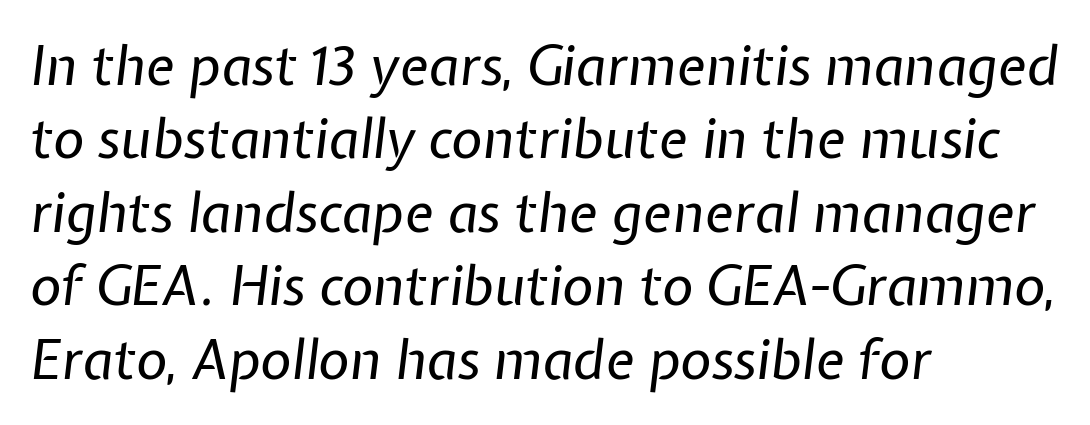
Q: Is the text bold? A: No.
Q: Is the text italic (slanted)? A: Yes, it leans right by about 7 degrees.
Q: Is the text underlined? A: No.
Q: How is the paragraph aligned? A: Left-aligned.
Q: Is the spacing between letters normal or unusually wide? A: Normal.
Q: Is the spacing between lines tight, normal or loose? A: Normal.
Q: Width (condensed, normal, or wide)? A: Normal.
Q: Stroke contrast? A: Low.
Q: x-height? A: Medium.
Q: Monospaced? A: No.
